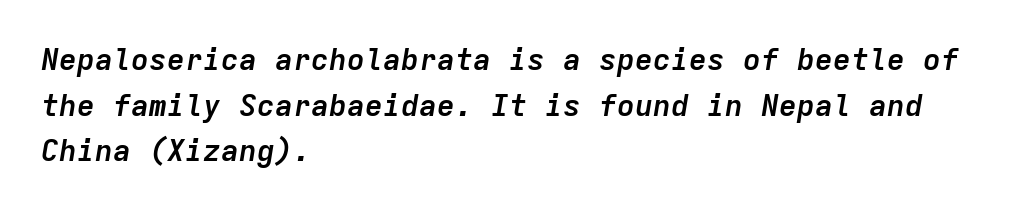
Q: Is the text bold? A: Yes.
Q: Is the text italic (slanted)? A: Yes, it leans right by about 9 degrees.
Q: Is the text underlined? A: No.
Q: How is the paragraph aligned? A: Left-aligned.
Q: Is the spacing between letters normal or unusually wide? A: Normal.
Q: Is the spacing between lines tight, normal or loose? A: Normal.
Q: Width (condensed, normal, or wide)? A: Normal.
Q: Stroke contrast? A: Low.
Q: x-height? A: Medium.
Q: Monospaced? A: Yes.
